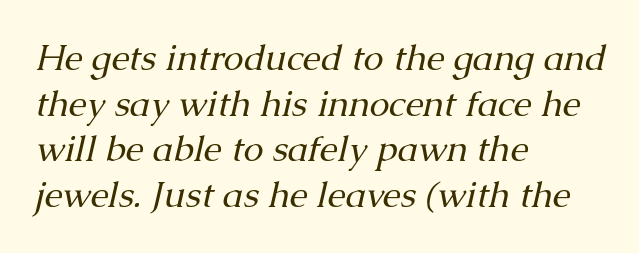
Is the letter spacing exaggerated? No — it looks like the ordinary default. Ink coverage per letter is moderate at most. These lines are composed in type with serifs. In CSS terms this would be text-align: left. Character widths vary here, with narrow letters taking less room than wide ones.
